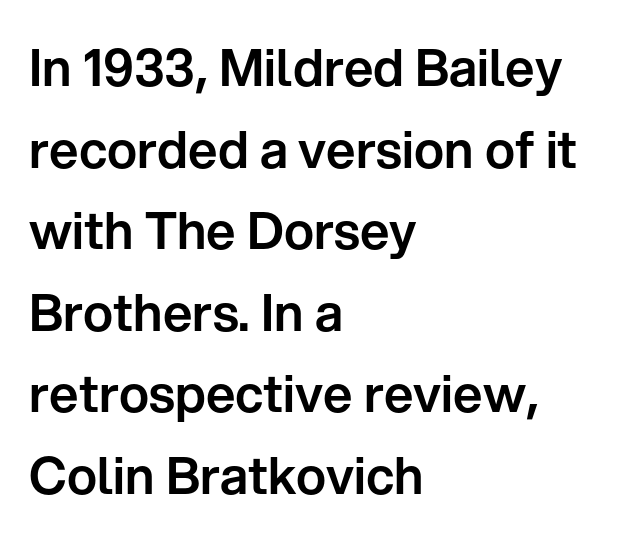
The image shows 51 px sans-serif type, upright; set left-aligned, normal line spacing (1.6x), normal letter spacing, not underlined; low stroke contrast and a medium x-height.
